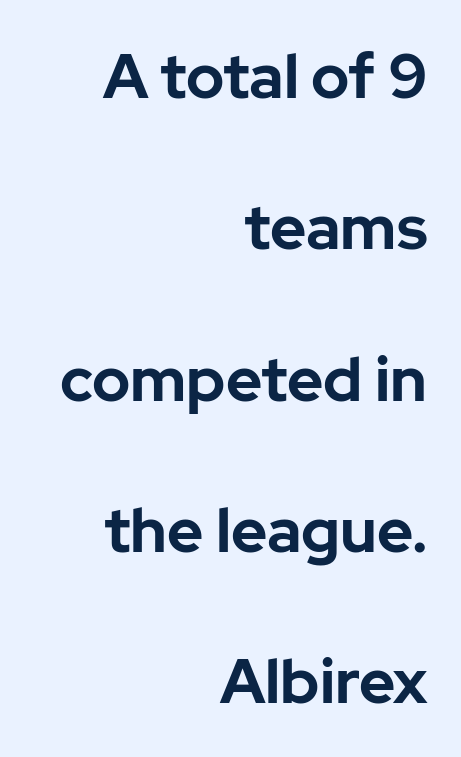
Q: Is the text bold? A: Yes.
Q: Is the text italic (slanted)? A: No, it is upright.
Q: Is the typeface a serif or a sans-serif typeface? A: Sans-serif.
Q: Is the text underlined? A: No.
Q: How is the paragraph aligned? A: Right-aligned.
Q: Is the spacing between letters normal or unusually wide? A: Normal.
Q: Is the spacing between lines tight, normal or loose? A: Loose.
Q: Width (condensed, normal, or wide)? A: Normal.
Q: Stroke contrast? A: Low.
Q: x-height? A: Medium.
Q: Monospaced? A: No.
